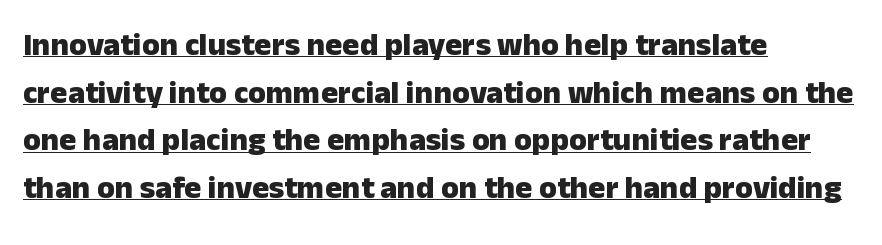
{"serif": "no", "italic": "no", "bold": "yes", "weight": "heavy", "width": "normal", "stroke_contrast": "low", "x_height": "medium", "monospaced": "no", "underline": "yes", "align": "left", "line_spacing": "normal", "line_spacing_ratio": 1.49, "letter_spacing": "normal", "letter_spacing_em": 0.0, "glyph_px": 32}
